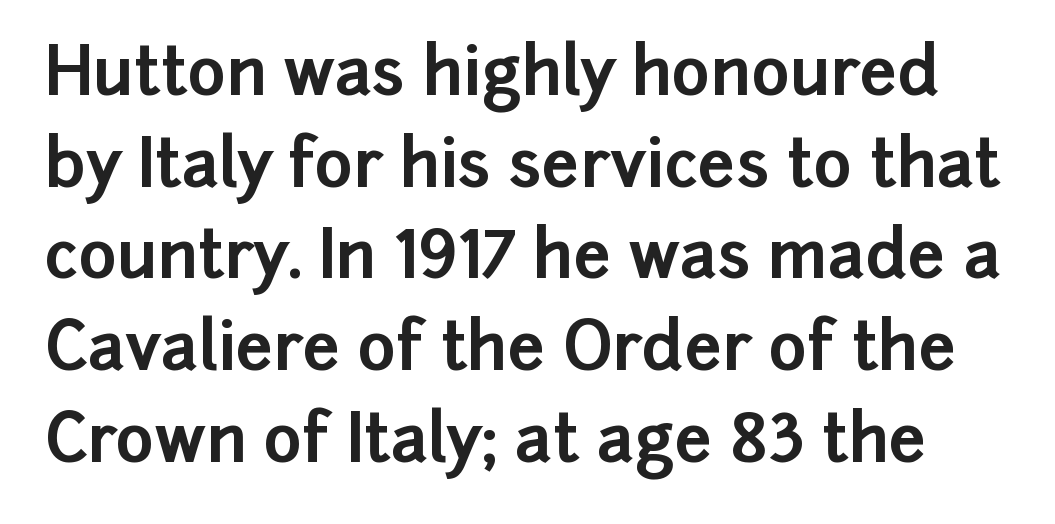
The image shows 66 px bold sans-serif type, upright; set normal line spacing (1.39x), normal letter spacing, not underlined; low stroke contrast and a medium x-height.
